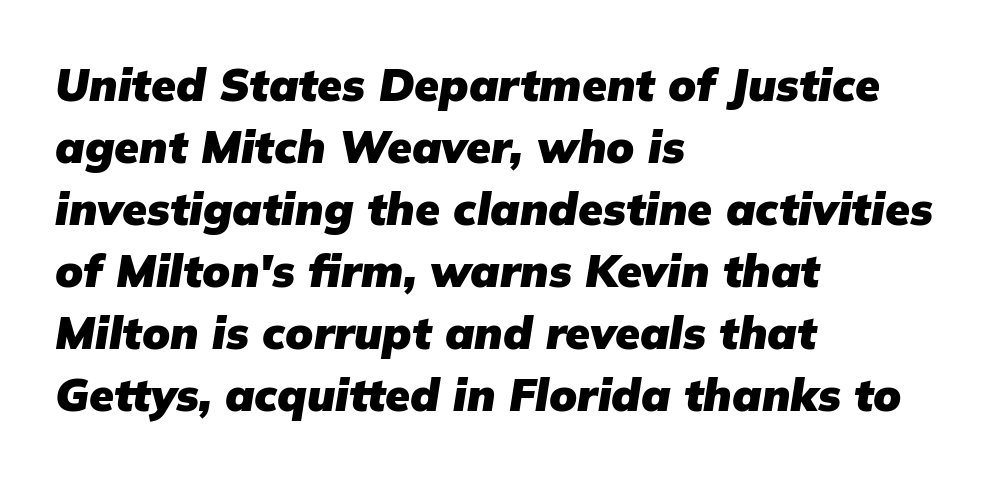
Q: Is the text bold? A: Yes.
Q: Is the text italic (slanted)? A: Yes, it leans right by about 9 degrees.
Q: Is the text underlined? A: No.
Q: How is the paragraph aligned? A: Left-aligned.
Q: Is the spacing between letters normal or unusually wide? A: Normal.
Q: Is the spacing between lines tight, normal or loose? A: Normal.
Q: Width (condensed, normal, or wide)? A: Normal.
Q: Stroke contrast? A: Low.
Q: x-height? A: Medium.
Q: Monospaced? A: No.
